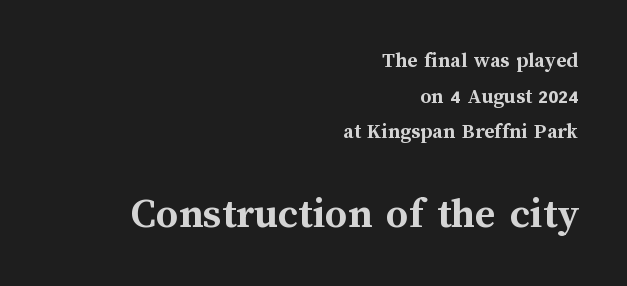
The image shows 44 px semibold type, upright; set right-aligned, normal line spacing (1.62x), normal letter spacing, not underlined; the second (bottom) block is 2.0x larger; medium stroke contrast and a medium x-height.
